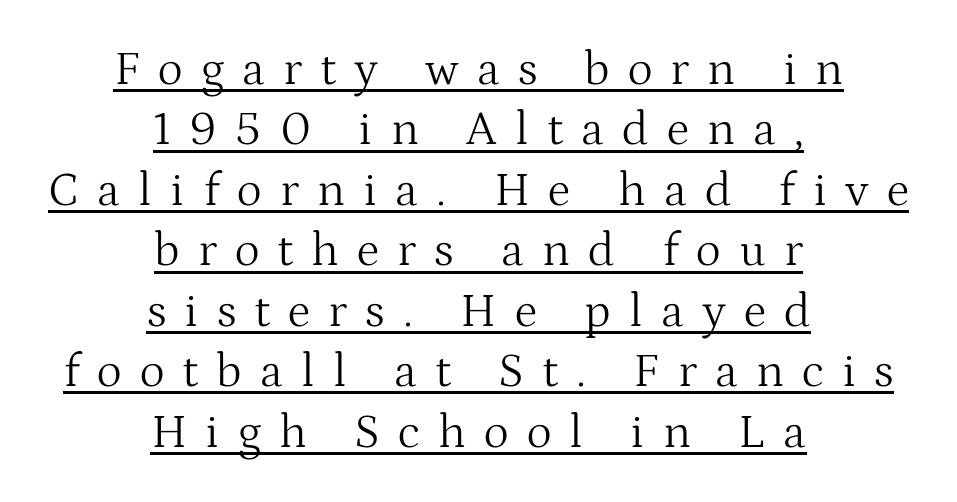
Does a line run under the words? Yes, clearly. Short and long lines alike share a common midpoint. Think of a printed novel: that variable character pitch is what you see here. Does the type have serifs? Yes, each stem ends in a small foot. Display-style spreading of the glyphs; the letterfit is very open.
